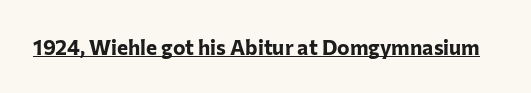
The image shows 21 px bold type, upright; set normal letter spacing, underlined.
